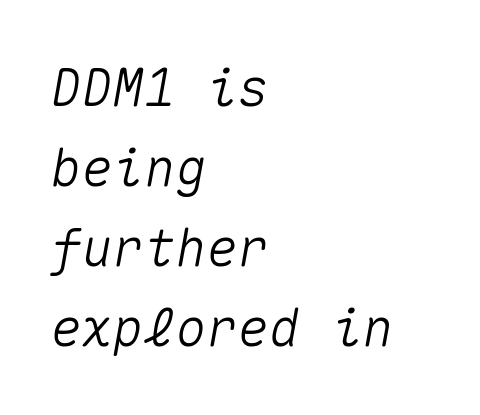
Does extra space separate the letters? No, they use regular spacing. Each letter, wide or thin by design, is forced into the same width here. Does the lettering tilt? It does — this is italic. Leftover space on each line is placed entirely after the last word. One glance says typical: line gaps are just what's usual. Beneath every word, the page is bare.
